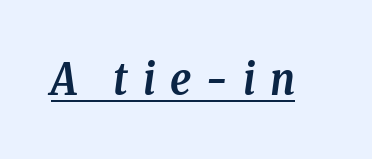
The image shows 44 px semibold, condensed serif type, italic (leaning right); set unusually wide letter spacing (+0.33 em), underlined; low stroke contrast and a medium x-height.
